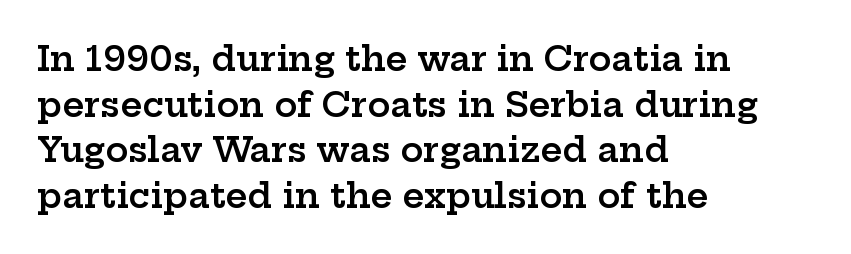
Where is the straight margin? On the left. Horizontal bands of white between lines are of average thickness. A typesetter would mark this as roman, not italic. Decoration check: the copy has no underline.
